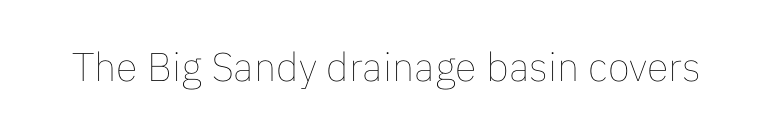
The image shows 40 px thin type, upright; set normal letter spacing, not underlined; low stroke contrast and a medium x-height.
